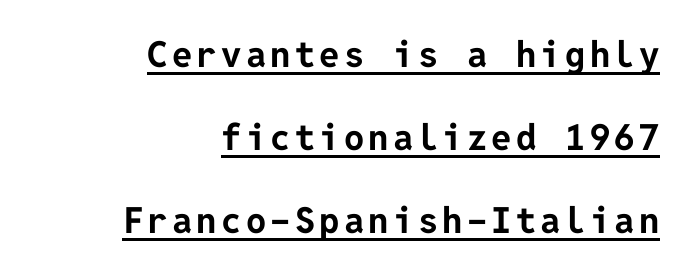
{"serif": "no", "italic": "no", "bold": "yes", "weight": "bold", "width": "normal", "stroke_contrast": "low", "x_height": "medium", "underline": "yes", "align": "right", "line_spacing": "loose", "line_spacing_ratio": 2.3, "glyph_px": 36}
